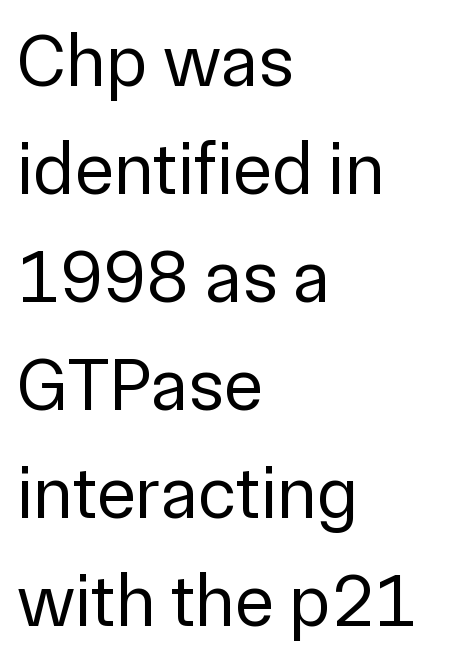
Q: Is the text bold? A: No.
Q: Is the text italic (slanted)? A: No, it is upright.
Q: Is the typeface a serif or a sans-serif typeface? A: Sans-serif.
Q: Is the text underlined? A: No.
Q: How is the paragraph aligned? A: Left-aligned.
Q: Is the spacing between letters normal or unusually wide? A: Normal.
Q: Is the spacing between lines tight, normal or loose? A: Normal.
Q: Width (condensed, normal, or wide)? A: Normal.
Q: Stroke contrast? A: Low.
Q: x-height? A: Medium.
Q: Monospaced? A: No.
